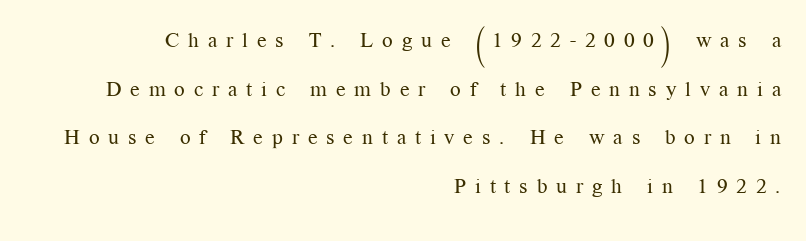
Does extra space separate the letters? Yes, quite a lot of it. Unlike italic type, these characters show no tilt at all. The passage shown is not underscored anywhere. Bold? No — there's no thickening of the strokes. The lines are quadded right.
